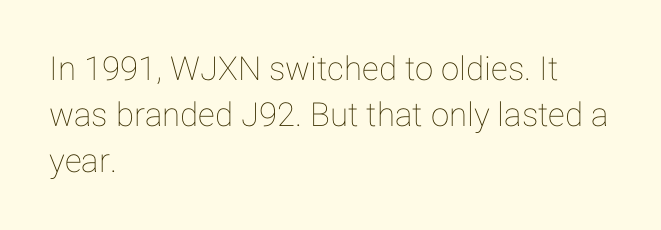
Note the varied advance widths — an 'i' is clearly narrower than an 'm'. Honestly, there is no underline to notice here at all. Spacing between characters is what you'd get straight out of the box. Left-aligned paragraph, ragged on the right. Italic? Not at all — the glyphs are vertical.
